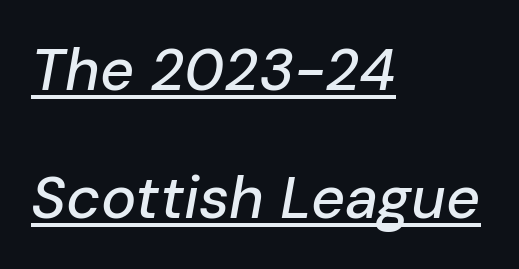
The text carries the slant typical of an italic or oblique font. A typographer would call this underscored text. Honestly, the rows look like they've been pulled way apart. Standard letterfit; no display-style spreading of the glyphs. Proportional: the letters do not fall into vertical columns. A student would call this left alignment; a typographer would say flush left, rag right.
